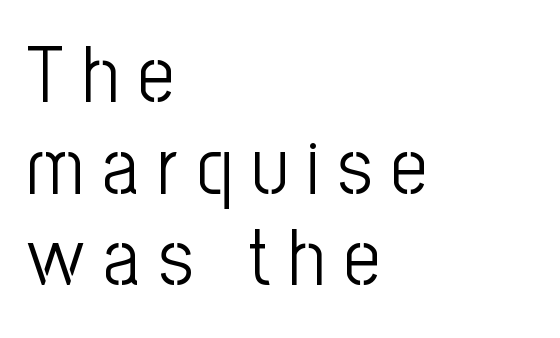
Q: Is the text bold? A: No.
Q: Is the text italic (slanted)? A: No, it is upright.
Q: Is the typeface a serif or a sans-serif typeface? A: Sans-serif.
Q: Is the text underlined? A: No.
Q: How is the paragraph aligned? A: Left-aligned.
Q: Is the spacing between letters normal or unusually wide? A: Unusually wide.
Q: Width (condensed, normal, or wide)? A: Condensed.
Q: Stroke contrast? A: Low.
Q: x-height? A: Medium.
Q: Monospaced? A: No.
